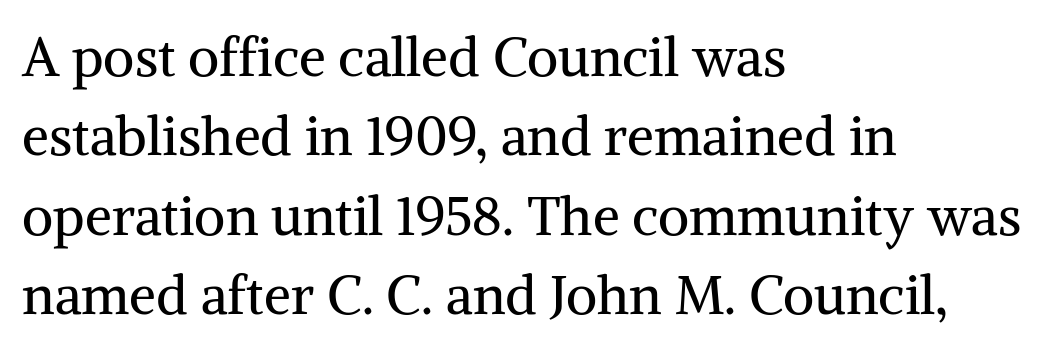
{"serif": "yes", "italic": "no", "bold": "no", "weight": "regular", "width": "normal", "stroke_contrast": "medium", "x_height": "medium", "monospaced": "no", "underline": "no", "align": "left", "line_spacing": "normal", "line_spacing_ratio": 1.47, "letter_spacing": "normal", "letter_spacing_em": 0.0, "glyph_px": 54}
